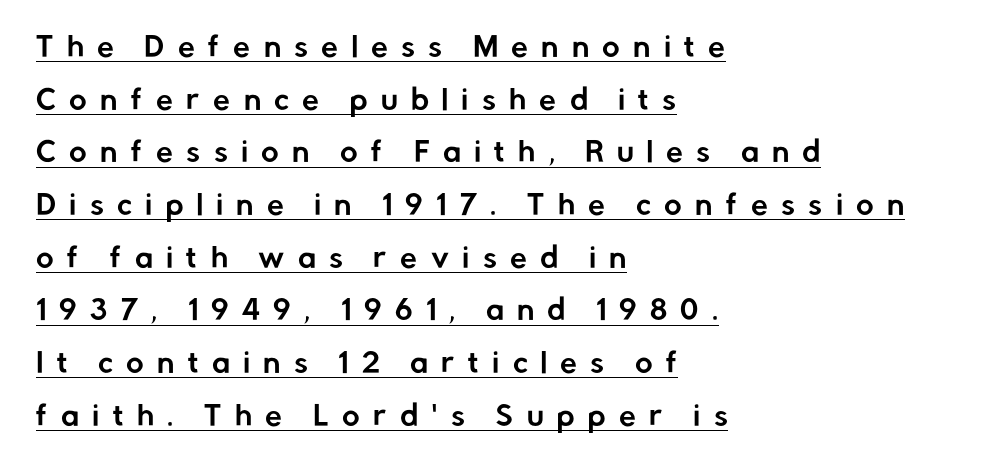
The image shows 27 px text type, upright; set left-aligned, loose line spacing (1.95x), unusually wide letter spacing (+0.49 em), underlined.
